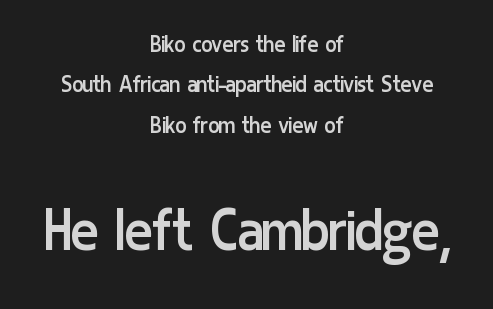
Q: Is the text bold? A: No.
Q: Is the text italic (slanted)? A: No, it is upright.
Q: Is the typeface a serif or a sans-serif typeface? A: Sans-serif.
Q: Is the text underlined? A: No.
Q: How is the paragraph aligned? A: Centered.
Q: Is the spacing between letters normal or unusually wide? A: Normal.
Q: Is the spacing between lines tight, normal or loose? A: Normal.
Q: Which block of text is set in a larger size, the first (top) or the second (bottom)? A: The second (bottom) one.
Q: Width (condensed, normal, or wide)? A: Condensed.
Q: Stroke contrast? A: Low.
Q: x-height? A: Medium.
Q: Monospaced? A: No.
